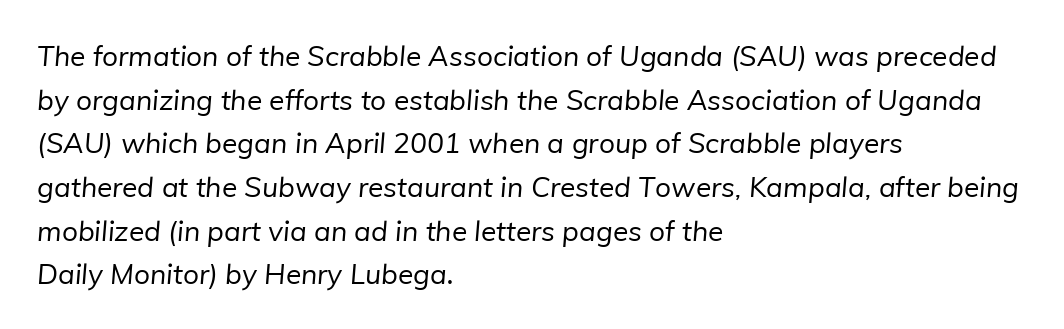
You could not count columns in this text — the font is proportionally spaced. In terms of leading, this rendering sits right in the middle. The font sits on the lighter half of the weight spectrum, regular included. Each row of text sits above clean, open space.
